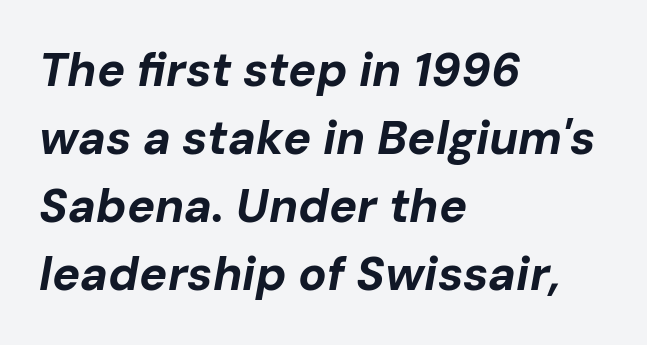
The image shows 47 px bold type, italic (leaning right); set left-aligned, normal line spacing (1.45x), normal letter spacing, not underlined; low stroke contrast and a medium x-height.
